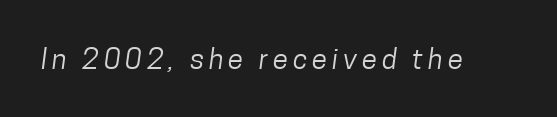
The image shows 28 px regular-weight, condensed sans-serif type; set not underlined; low stroke contrast and a medium x-height.
